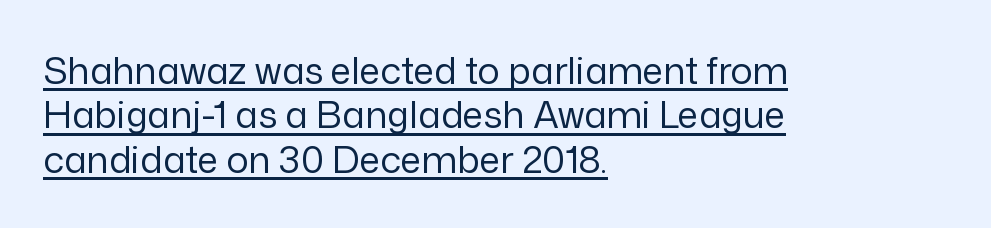
The face used here is rendered with its standard letterfit. The typography opts for an upright posture over an oblique one. Line beginnings align vertically; line endings do not. Unlike a traditional serif, this face leaves its strokes unadorned. Stems and bowls with no extra thickness — not bold. The face used here is proportionally spaced, like ordinary book or web type.
